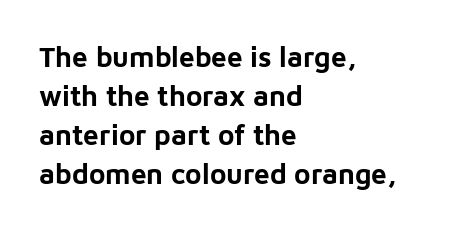
The image shows 28 px bold sans-serif type, upright; set left-aligned, normal line spacing (1.39x), normal letter spacing, not underlined; low stroke contrast and a medium x-height.
